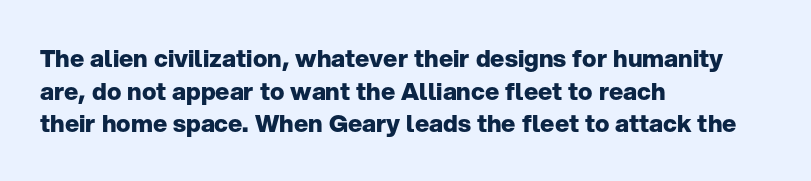
The rendering uses a moderate line-height, typical for paragraphs. The typography opts for an upright posture over an oblique one. Each word holds together tightly as a unit, with standard inter-letter gaps. Left-aligned paragraph, ragged on the right. The sample has been set heavy, in full bold. The string is rendered with underlining switched off.
